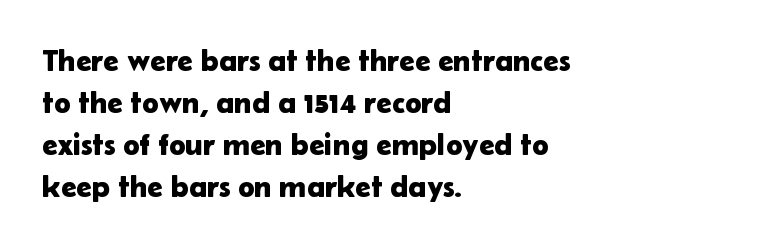
The image shows 31 px sans-serif type, upright; set left-aligned, normal line spacing (1.35x), normal letter spacing, not underlined; low stroke contrast and a medium x-height.
